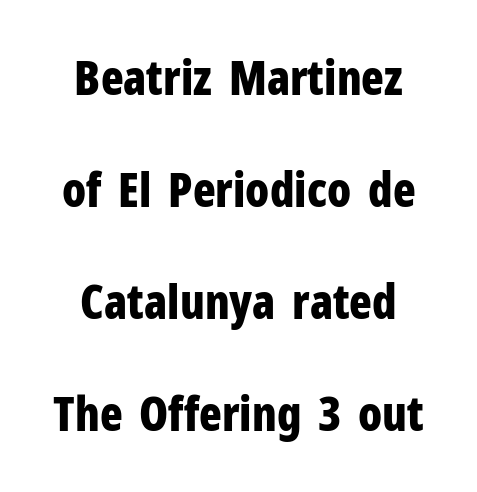
The image shows 47 px bold, condensed sans-serif type, upright; set loose line spacing (2.38x), normal letter spacing, not underlined; low stroke contrast and a medium x-height.
